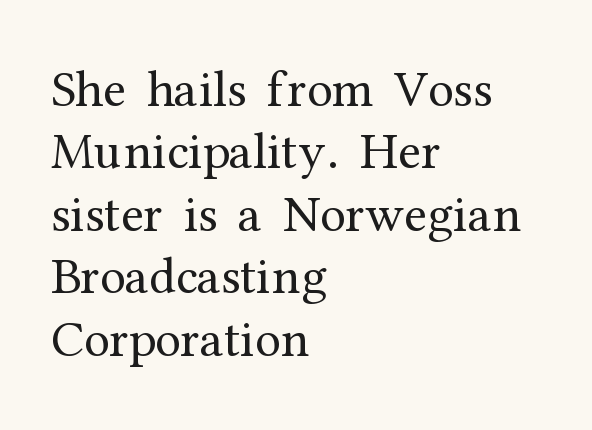
Q: Is the text bold? A: No.
Q: Is the text italic (slanted)? A: No, it is upright.
Q: Is the typeface a serif or a sans-serif typeface? A: Serif.
Q: Is the text underlined? A: No.
Q: How is the paragraph aligned? A: Left-aligned.
Q: Is the spacing between letters normal or unusually wide? A: Normal.
Q: Width (condensed, normal, or wide)? A: Normal.
Q: Stroke contrast? A: Medium.
Q: x-height? A: Medium.
Q: Monospaced? A: No.
